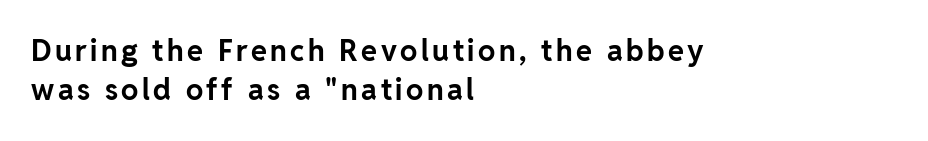
{"serif": "no", "italic": "no", "bold": "yes", "weight": "bold", "width": "normal", "stroke_contrast": "low", "x_height": "medium", "monospaced": "no", "underline": "no", "align": "left", "line_spacing": "normal", "line_spacing_ratio": 1.36, "glyph_px": 29}
